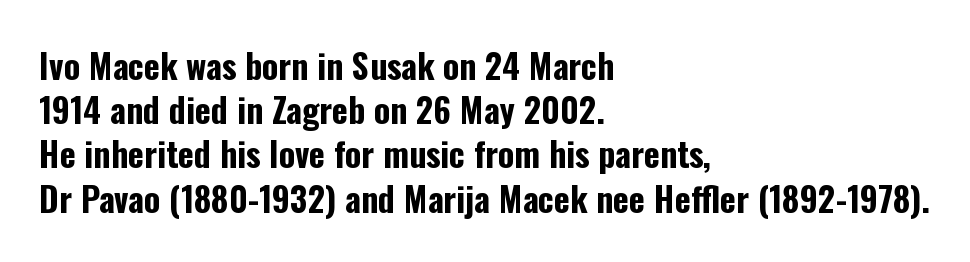
The image shows 34 px bold, condensed sans-serif type, upright; set left-aligned, normal line spacing (1.3x), normal letter spacing, not underlined; low stroke contrast and a medium x-height.
